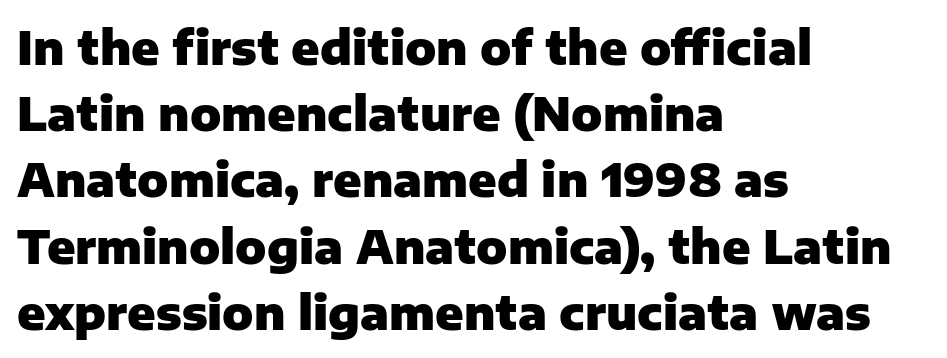
Q: Is the text bold? A: Yes.
Q: Is the text italic (slanted)? A: No, it is upright.
Q: Is the typeface a serif or a sans-serif typeface? A: Sans-serif.
Q: Is the text underlined? A: No.
Q: How is the paragraph aligned? A: Left-aligned.
Q: Is the spacing between letters normal or unusually wide? A: Normal.
Q: Is the spacing between lines tight, normal or loose? A: Normal.
Q: Width (condensed, normal, or wide)? A: Normal.
Q: Stroke contrast? A: Low.
Q: x-height? A: Medium.
Q: Monospaced? A: No.
